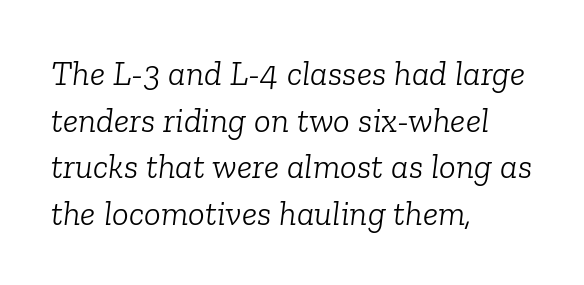
Baseline-to-baseline distance is the conventional proportion of letter height. The setting favours the left margin, as ordinary paragraphs usually do. You could not count columns in this text — the font is proportionally spaced. The glyphs look as if they've been sheared to an angle. The face used here is rendered with its standard letterfit.
